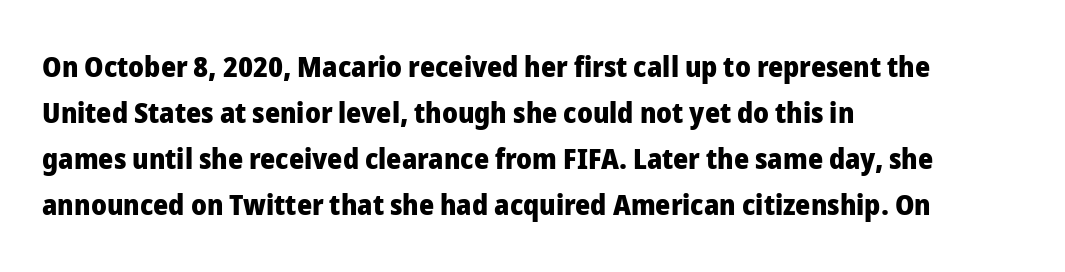
Q: Is the text bold? A: Yes.
Q: Is the text italic (slanted)? A: No, it is upright.
Q: Is the typeface a serif or a sans-serif typeface? A: Sans-serif.
Q: Is the text underlined? A: No.
Q: How is the paragraph aligned? A: Left-aligned.
Q: Is the spacing between letters normal or unusually wide? A: Normal.
Q: Is the spacing between lines tight, normal or loose? A: Normal.
Q: Width (condensed, normal, or wide)? A: Normal.
Q: Stroke contrast? A: Low.
Q: x-height? A: Medium.
Q: Monospaced? A: No.
